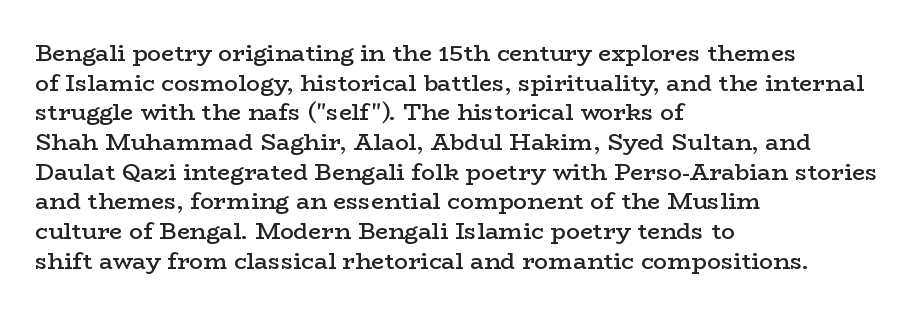
Q: Is the text bold? A: Semi-bold.
Q: Is the text italic (slanted)? A: No, it is upright.
Q: Is the text underlined? A: No.
Q: How is the paragraph aligned? A: Left-aligned.
Q: Is the spacing between letters normal or unusually wide? A: Normal.
Q: Is the spacing between lines tight, normal or loose? A: Normal.
